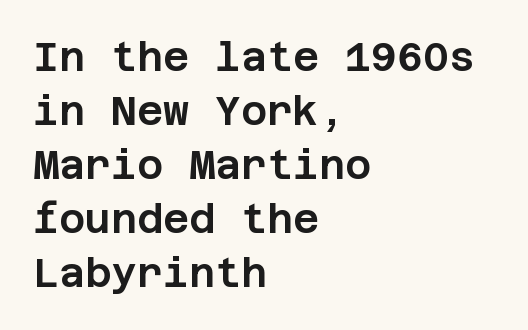
{"serif": "no", "italic": "no", "width": "normal", "stroke_contrast": "low", "x_height": "large", "underline": "no", "align": "left", "line_spacing": "normal", "line_spacing_ratio": 1.35, "letter_spacing": "normal", "letter_spacing_em": 0.0, "glyph_px": 40}
